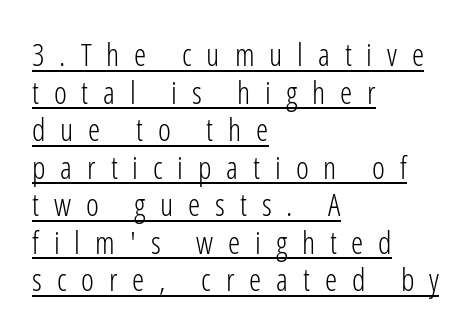
The image shows 31 px light, condensed sans-serif type, upright; set left-aligned, line spacing 1.21x, unusually wide letter spacing (+0.48 em), underlined; low stroke contrast and a medium x-height.
